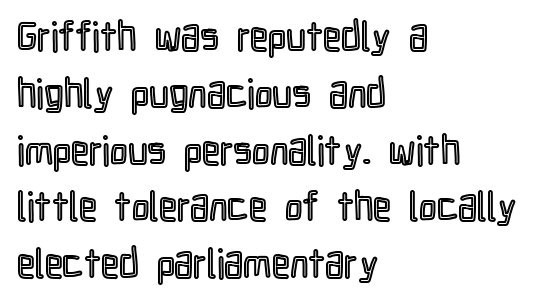
{"italic": "no", "width": "condensed", "x_height": "medium", "monospaced": "no", "underline": "no", "align": "left", "line_spacing": "normal", "line_spacing_ratio": 1.42, "letter_spacing": "normal", "letter_spacing_em": 0.0, "glyph_px": 40}
